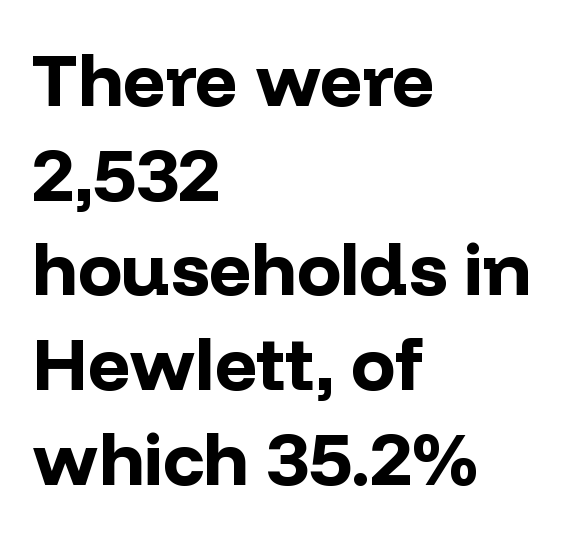
{"serif": "no", "italic": "no", "bold": "yes", "weight": "bold", "width": "normal", "stroke_contrast": "low", "x_height": "medium", "monospaced": "no", "underline": "no", "align": "left", "line_spacing": "normal", "line_spacing_ratio": 1.28, "letter_spacing": "normal", "letter_spacing_em": 0.0, "glyph_px": 74}
